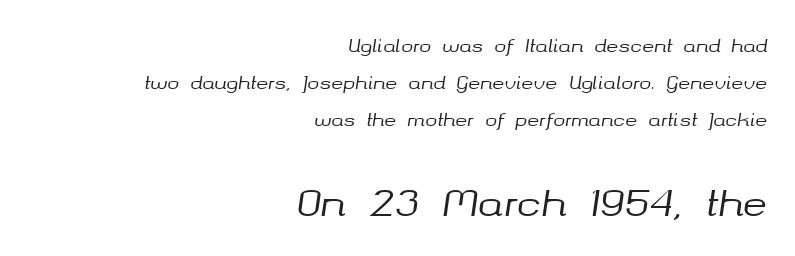
{"italic": "yes", "lean": "right", "slant_degrees": 8, "width": "normal", "stroke_contrast": "medium", "x_height": "medium", "monospaced": "no", "underline": "no", "align": "right", "line_spacing": "loose", "line_spacing_ratio": 2.05, "letter_spacing": "normal", "letter_spacing_em": 0.0, "larger_block": "second", "size_ratio": 2.06, "glyph_px": 37}
